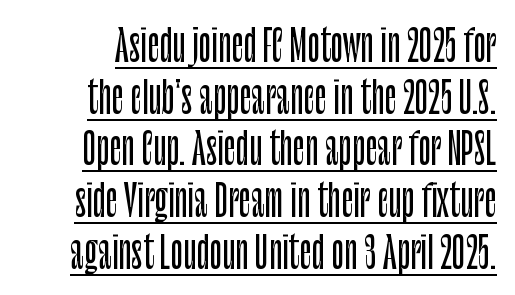
{"serif": "no", "italic": "no", "width": "condensed", "stroke_contrast": "low", "x_height": "large", "monospaced": "no", "underline": "yes", "line_spacing_ratio": 1.23, "letter_spacing": "normal", "letter_spacing_em": 0.0, "glyph_px": 42}
